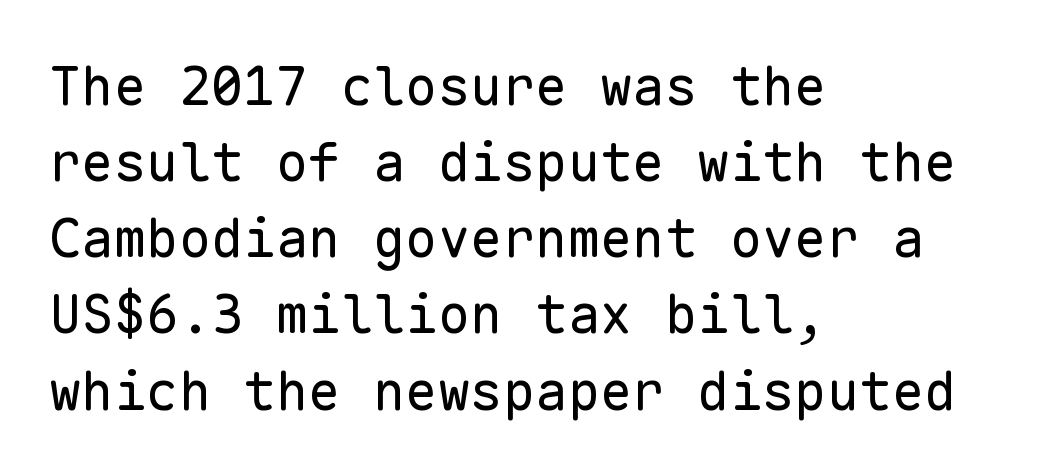
{"serif": "no", "italic": "no", "bold": "no", "weight": "regular", "width": "normal", "stroke_contrast": "low", "x_height": "medium", "monospaced": "yes", "underline": "no", "align": "left", "line_spacing": "normal", "line_spacing_ratio": 1.41, "letter_spacing": "normal", "letter_spacing_em": 0.0, "glyph_px": 54}
